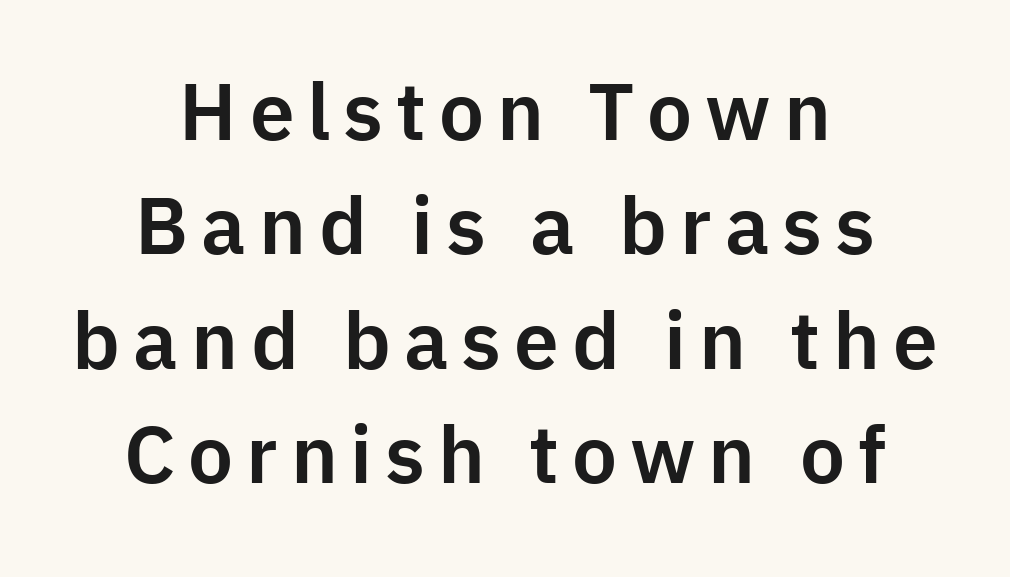
Q: Is the text italic (slanted)? A: No, it is upright.
Q: Is the typeface a serif or a sans-serif typeface? A: Sans-serif.
Q: Is the text underlined? A: No.
Q: How is the paragraph aligned? A: Centered.
Q: Is the spacing between lines tight, normal or loose? A: Normal.
Q: Width (condensed, normal, or wide)? A: Normal.
Q: Stroke contrast? A: Low.
Q: x-height? A: Medium.
Q: Monospaced? A: No.
